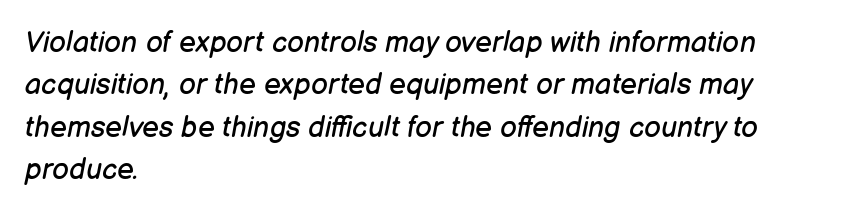
The glyphs are unaccompanied by any horizontal stroke below them. The letterforms sit at book weight or below. It's the slanting kind of type. Tracking value appears to be zero — textbook default spacing. These lines are rendered in a variable-pitch font.
